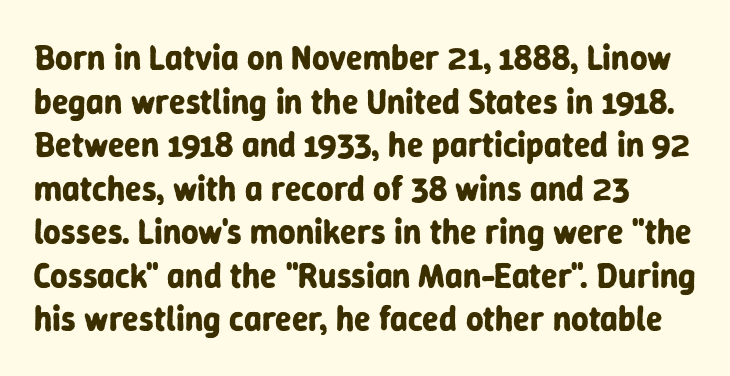
Quick note: not italic, upright. Nothing sits at the stroke ends, so this counts as sans-serif. Horizontally, the lines are justified to the leading edge only. Does the weight exceed regular? Yes, all the way to bold. Honestly, the letter spacing is just normal — you wouldn't notice it.
